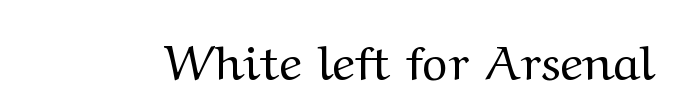
The image shows 49 px regular-weight, wide serif type, upright; set normal letter spacing, not underlined; medium stroke contrast and a medium x-height.
